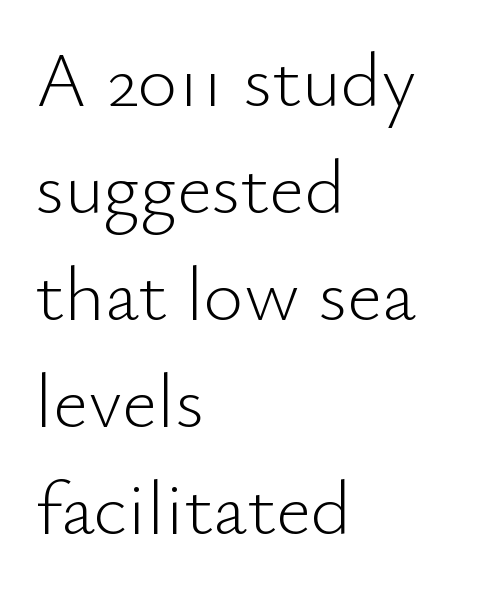
Q: Is the text bold? A: No.
Q: Is the text italic (slanted)? A: No, it is upright.
Q: Is the typeface a serif or a sans-serif typeface? A: Sans-serif.
Q: Is the text underlined? A: No.
Q: How is the paragraph aligned? A: Left-aligned.
Q: Is the spacing between letters normal or unusually wide? A: Normal.
Q: Is the spacing between lines tight, normal or loose? A: Normal.
Q: Width (condensed, normal, or wide)? A: Normal.
Q: Stroke contrast? A: Low.
Q: x-height? A: Small.
Q: Monospaced? A: No.
